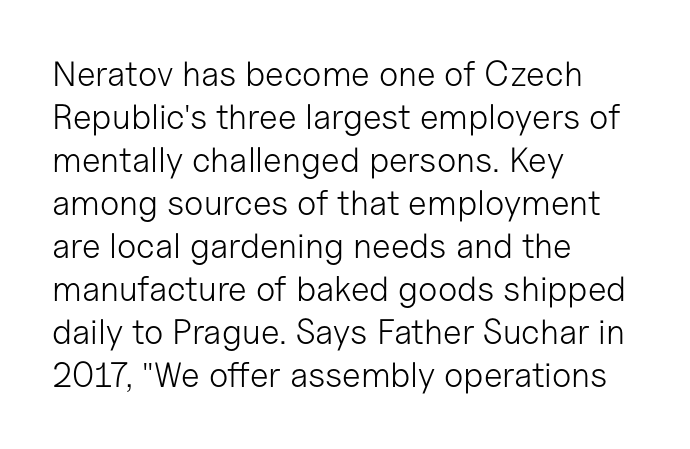
The image shows 35 px light sans-serif type, upright; set left-aligned, line spacing 1.23x, normal letter spacing, not underlined; low stroke contrast and a medium x-height.
